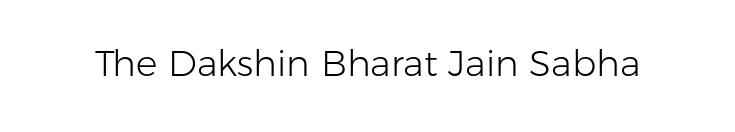
The image shows 36 px light sans-serif type, upright; set normal letter spacing, not underlined; low stroke contrast and a medium x-height.
